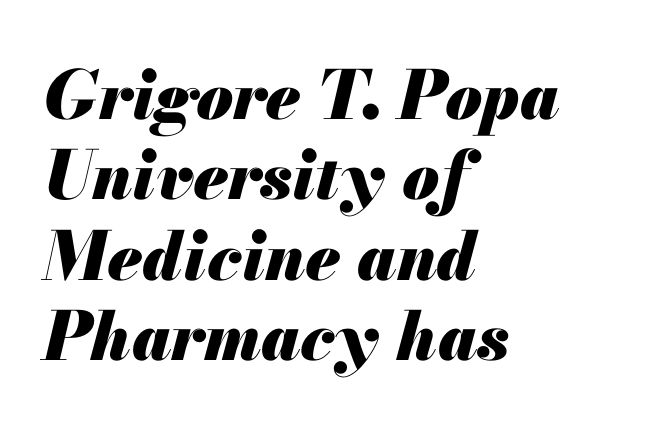
The line texture is even and compact thanks to regular tracking. Each line starts at the same left margin while the right side varies. Spacing verdict: proportional, widths tailored to each character. Its strokes are broad and dark, the hallmark of bold type. Nobody drew a line under any word here.
